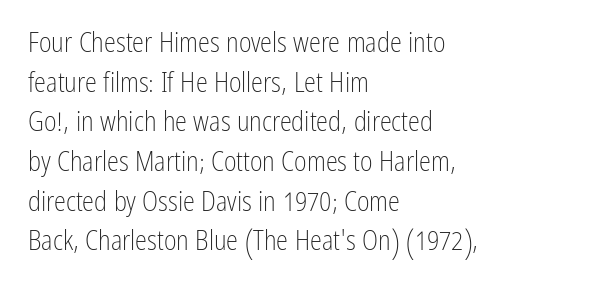
The image shows 27 px text type, upright; set left-aligned, normal line spacing (1.47x), normal letter spacing, not underlined.
